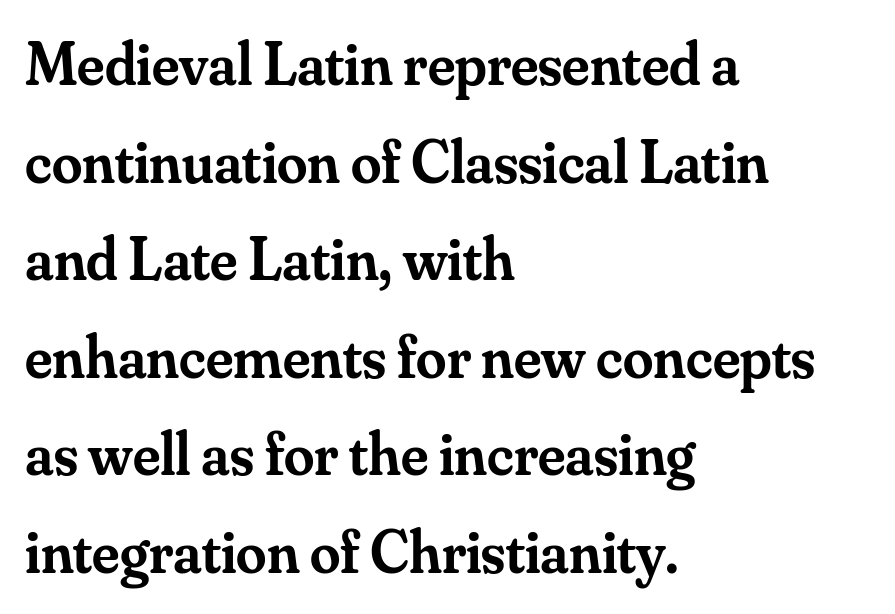
Its strokes are somewhat broadened, the hallmark of semibold type. You could not count columns in this text — the font is proportionally spaced. Is the block centered? No — it sits flush against the left margin. You can tell it's not italic because the verticals are truly vertical. The horizontal fit of the characters is conventional and even.
